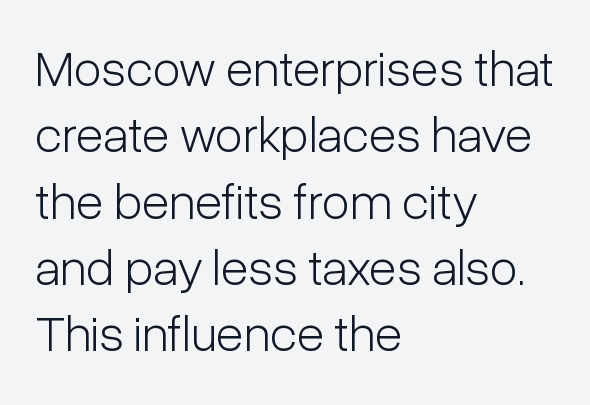
Q: Is the text bold? A: No.
Q: Is the text italic (slanted)? A: No, it is upright.
Q: Is the typeface a serif or a sans-serif typeface? A: Sans-serif.
Q: Is the text underlined? A: No.
Q: How is the paragraph aligned? A: Left-aligned.
Q: Is the spacing between letters normal or unusually wide? A: Normal.
Q: Is the spacing between lines tight, normal or loose? A: Normal.
Q: Width (condensed, normal, or wide)? A: Condensed.
Q: Stroke contrast? A: Low.
Q: x-height? A: Medium.
Q: Monospaced? A: No.
